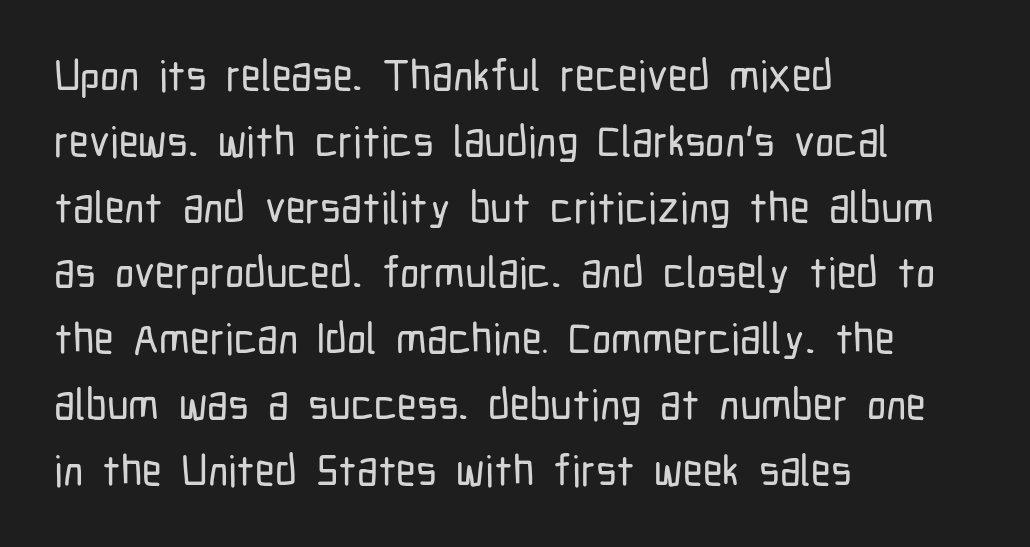
{"serif": "no", "italic": "no", "width": "condensed", "stroke_contrast": "low", "x_height": "medium", "monospaced": "no", "underline": "no", "align": "left", "line_spacing": "normal", "line_spacing_ratio": 1.53, "letter_spacing": "normal", "letter_spacing_em": 0.0, "glyph_px": 43}
